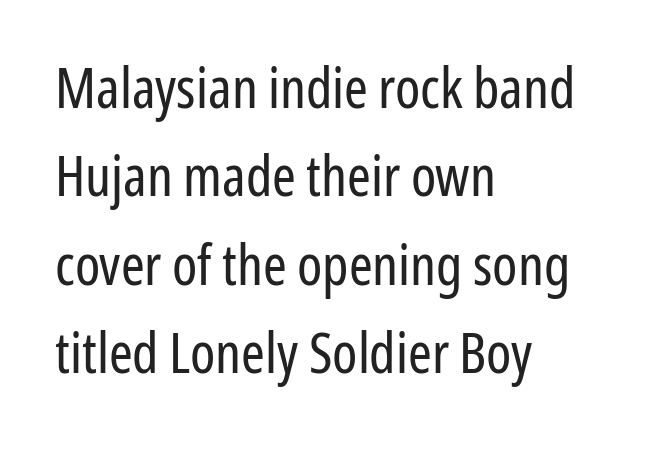
{"serif": "no", "italic": "no", "bold": "no", "weight": "regular", "width": "condensed", "stroke_contrast": "low", "x_height": "medium", "monospaced": "no", "underline": "no", "align": "left", "line_spacing": "normal", "line_spacing_ratio": 1.55, "letter_spacing": "normal", "letter_spacing_em": 0.0, "glyph_px": 57}
